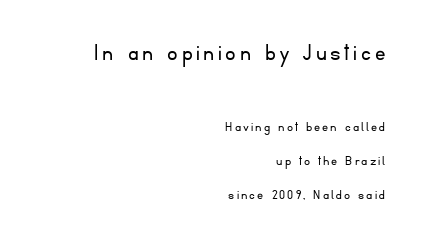
Whoever set this chose breathing room over compactness in the vertical rhythm. The composition opens big and finishes small. Unlike italic type, these characters show no tilt at all. Any mark beneath the type? The region is blank. Is this a heavy cut? Hardly; it is regular or lighter.
